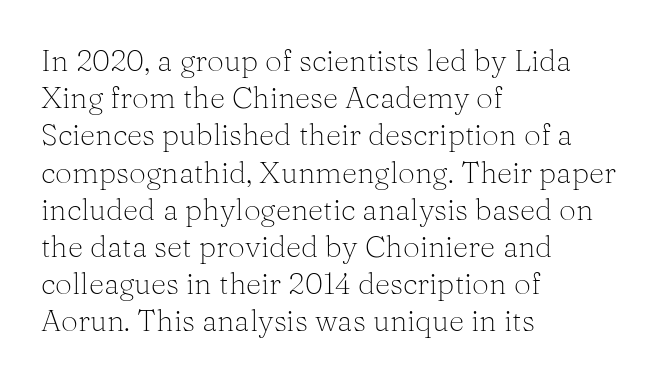
The text was rendered using a seriffed face with decorative stroke endings. Is the stroke heavy? The answer is a plain regular-or-lighter. The string is rendered with underlining switched off. The tracking reads as untouched default to a designer's eye.
